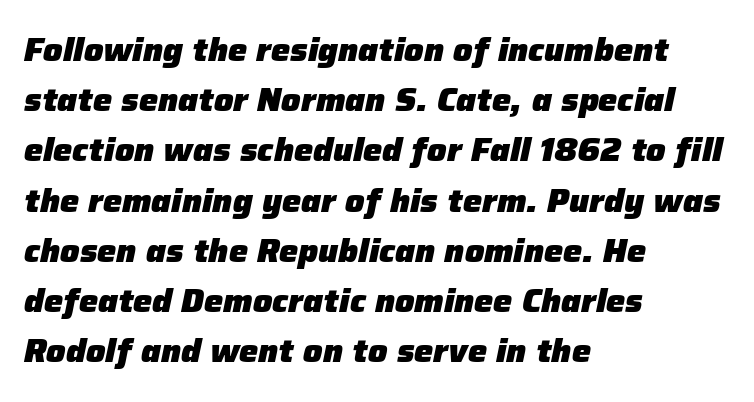
The image shows 32 px heavy type, italic (leaning right); set left-aligned, normal line spacing (1.57x), normal letter spacing, not underlined; low stroke contrast and a medium x-height.
